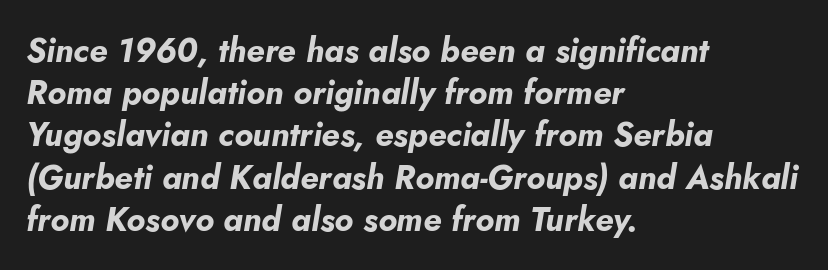
Q: Is the text bold? A: Yes.
Q: Is the text italic (slanted)? A: Yes, it leans right by about 5 degrees.
Q: Is the text underlined? A: No.
Q: How is the paragraph aligned? A: Left-aligned.
Q: Is the spacing between letters normal or unusually wide? A: Normal.
Q: Is the spacing between lines tight, normal or loose? A: Normal.
Q: Width (condensed, normal, or wide)? A: Normal.
Q: Stroke contrast? A: Low.
Q: x-height? A: Small.
Q: Monospaced? A: No.
